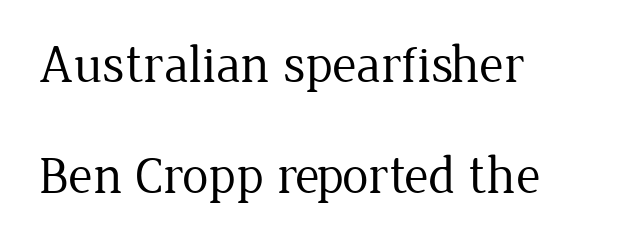
{"serif": "yes", "italic": "no", "bold": "no", "weight": "regular", "width": "normal", "stroke_contrast": "low", "x_height": "medium", "monospaced": "no", "underline": "no", "align": "left", "line_spacing": "loose", "line_spacing_ratio": 2.09, "letter_spacing": "normal", "letter_spacing_em": 0.0, "glyph_px": 53}
